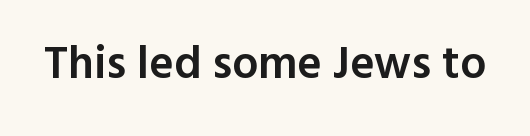
The image shows 46 px semibold sans-serif type, upright; set normal letter spacing, not underlined; a medium x-height.
